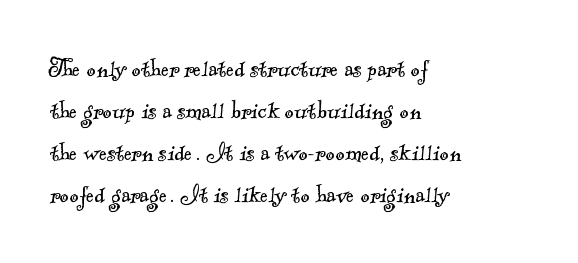
The image shows 29 px light serif type; set left-aligned, normal line spacing (1.45x), normal letter spacing, not underlined; a small x-height.
